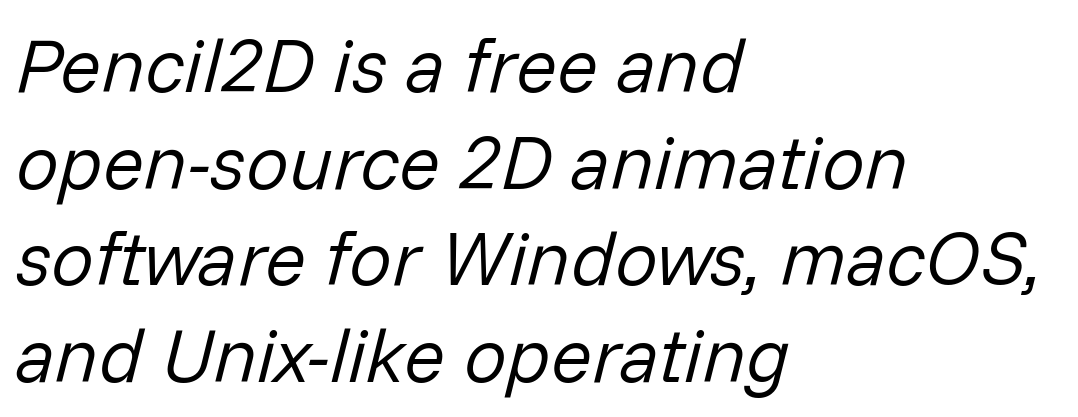
Leading matches the norm, producing a regular column. This sample uses plain, unmodified letter spacing. In CSS terms this would be text-align: left. Check the space under the baseline: it is left empty. Each letter keeps its own natural width here, so spacing adapts to shape. Stem width sits at or under what a default text font uses.
